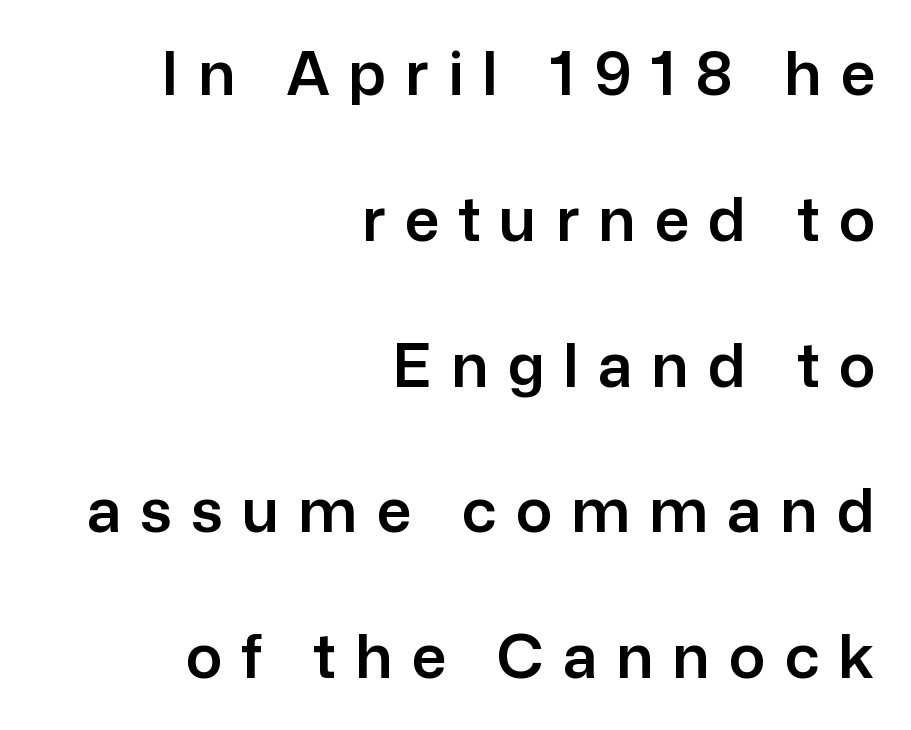
Q: Is the text italic (slanted)? A: No, it is upright.
Q: Is the typeface a serif or a sans-serif typeface? A: Sans-serif.
Q: Is the text underlined? A: No.
Q: How is the paragraph aligned? A: Right-aligned.
Q: Is the spacing between letters normal or unusually wide? A: Unusually wide.
Q: Is the spacing between lines tight, normal or loose? A: Loose.
Q: Width (condensed, normal, or wide)? A: Normal.
Q: Stroke contrast? A: Low.
Q: x-height? A: Medium.
Q: Monospaced? A: No.
